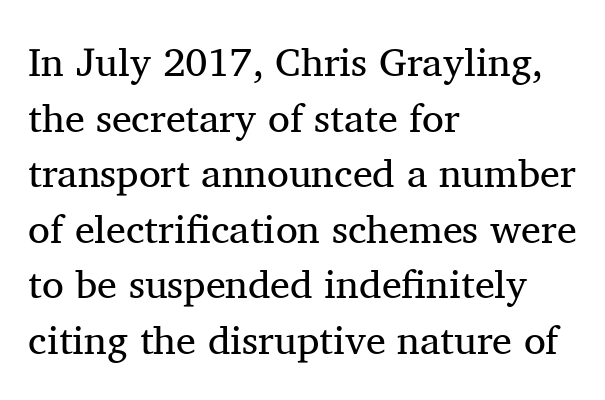
Q: Is the text bold? A: No.
Q: Is the text italic (slanted)? A: No, it is upright.
Q: Is the typeface a serif or a sans-serif typeface? A: Serif.
Q: Is the text underlined? A: No.
Q: How is the paragraph aligned? A: Left-aligned.
Q: Is the spacing between letters normal or unusually wide? A: Normal.
Q: Is the spacing between lines tight, normal or loose? A: Normal.
Q: Width (condensed, normal, or wide)? A: Normal.
Q: Stroke contrast? A: Medium.
Q: x-height? A: Medium.
Q: Monospaced? A: No.
